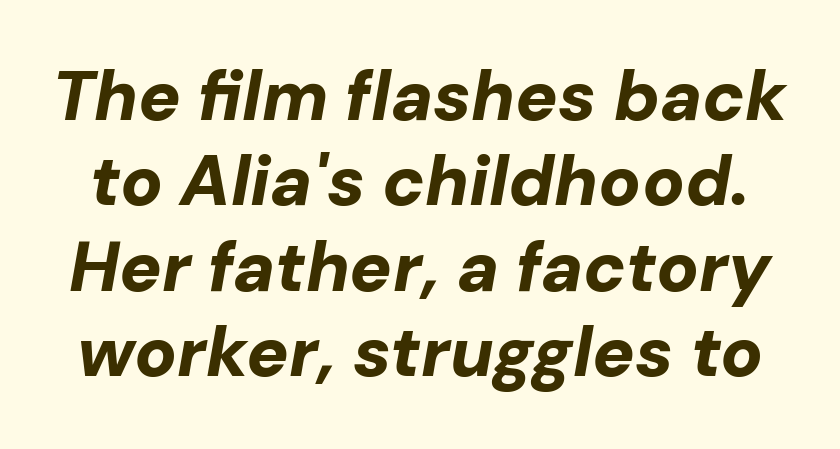
{"italic": "yes", "lean": "right", "slant_degrees": 10, "bold": "yes", "weight": "bold", "width": "normal", "stroke_contrast": "low", "x_height": "medium", "monospaced": "no", "underline": "no", "line_spacing_ratio": 1.22, "letter_spacing": "normal", "letter_spacing_em": 0.0, "glyph_px": 70}
